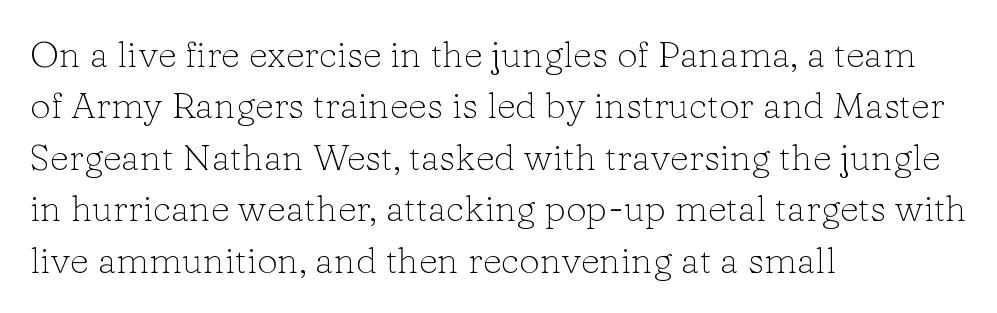
Q: Is the text bold? A: No.
Q: Is the text italic (slanted)? A: No, it is upright.
Q: Is the typeface a serif or a sans-serif typeface? A: Serif.
Q: Is the text underlined? A: No.
Q: How is the paragraph aligned? A: Left-aligned.
Q: Is the spacing between letters normal or unusually wide? A: Normal.
Q: Is the spacing between lines tight, normal or loose? A: Normal.
Q: Width (condensed, normal, or wide)? A: Normal.
Q: Stroke contrast? A: Low.
Q: x-height? A: Medium.
Q: Monospaced? A: No.
